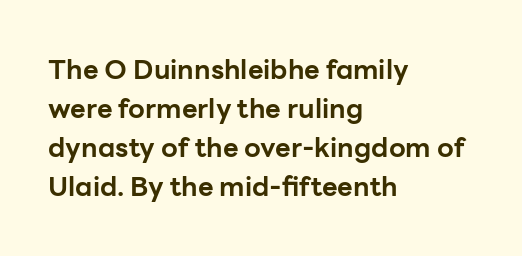
{"italic": "no", "bold": "yes", "underline": "no", "align": "left", "line_spacing": "normal", "line_spacing_ratio": 1.44, "letter_spacing": "normal", "letter_spacing_em": 0.0, "glyph_px": 27}
